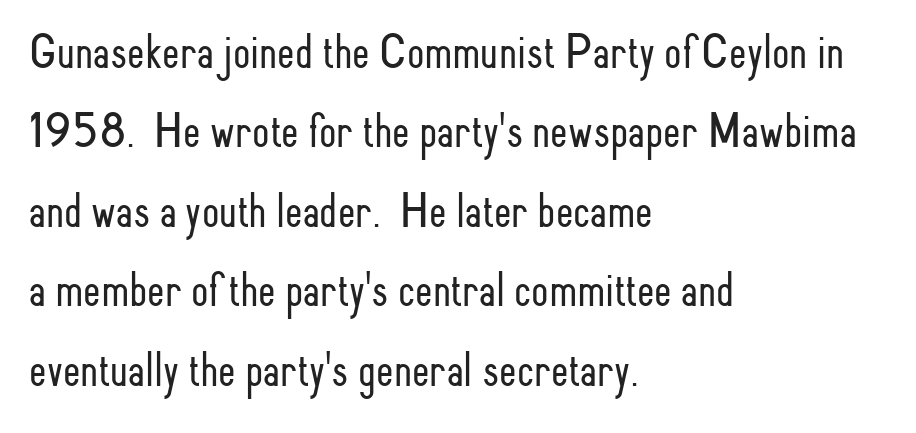
The image shows 50 px light, condensed sans-serif type, upright; set left-aligned, normal line spacing (1.59x), normal letter spacing, not underlined; low stroke contrast and a small x-height.
